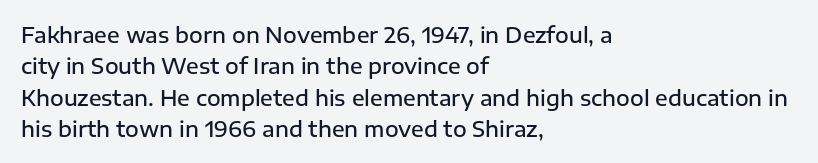
Q: Is the text bold? A: Semi-bold.
Q: Is the text italic (slanted)? A: No, it is upright.
Q: Is the text underlined? A: No.
Q: How is the paragraph aligned? A: Left-aligned.
Q: Is the spacing between letters normal or unusually wide? A: Normal.
Q: Is the spacing between lines tight, normal or loose? A: Normal.
